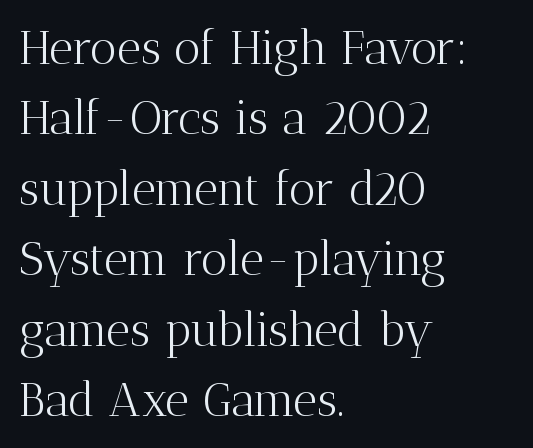
{"serif": "yes", "italic": "no", "bold": "no", "weight": "light", "width": "normal", "stroke_contrast": "medium", "x_height": "medium", "monospaced": "no", "underline": "no", "align": "left", "line_spacing": "normal", "line_spacing_ratio": 1.5, "letter_spacing": "normal", "letter_spacing_em": 0.0, "glyph_px": 47}
